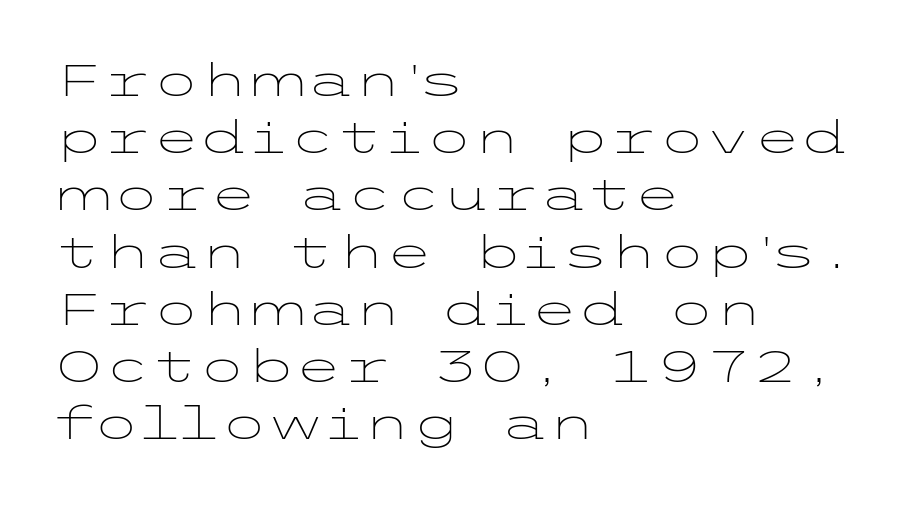
Nope, not italic — everything's standing straight. Honestly, the letter spacing is just normal — you wouldn't notice it. The passage shown is not bold in any degree. The passage shown is typeset with a sans-serif family.
